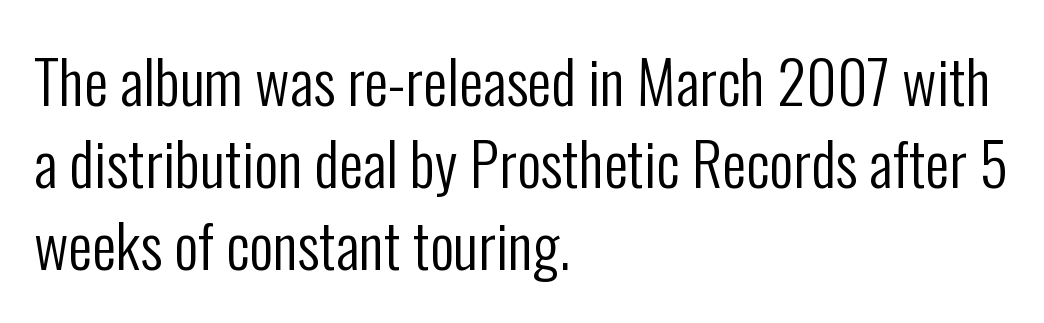
This rendering employs a face without finishing strokes, i.e., a sans-serif. Is there any slant? The stems are plumb. Words float on clear page, feet unadorned. Inter-character spacing is left at the font's built-in metrics. Spacing verdict: proportional, widths tailored to each character. The passage is arranged the way most books set body copy — flush left.
